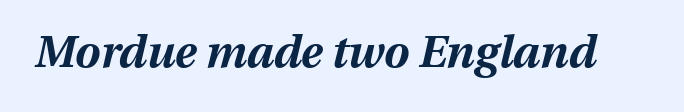
The image shows 45 px bold type, italic (leaning right); set normal letter spacing, not underlined; medium stroke contrast and a medium x-height.
